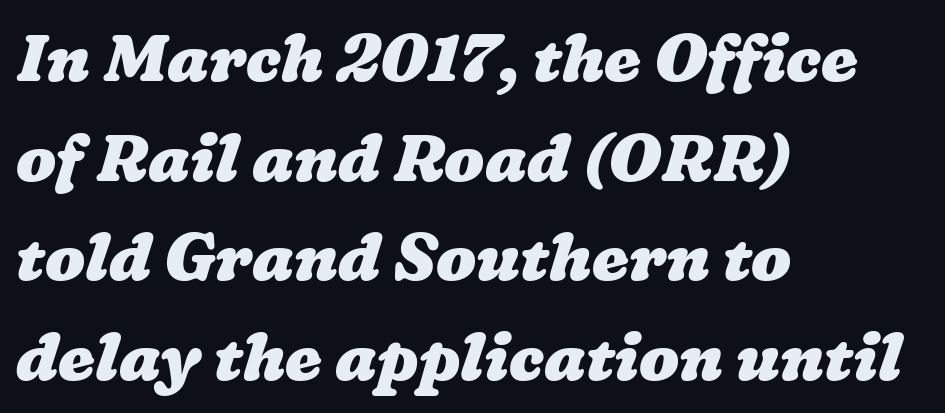
The image shows 66 px heavy, wide type; set left-aligned, normal line spacing (1.51x), normal letter spacing, not underlined; low stroke contrast and a medium x-height.
